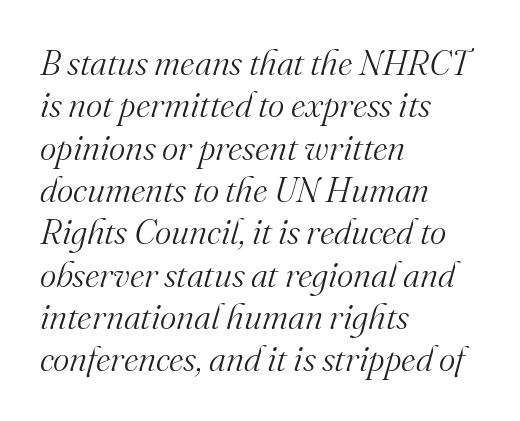
{"serif": "yes", "italic": "yes", "lean": "right", "slant_degrees": 16, "bold": "no", "weight": "light", "width": "normal", "stroke_contrast": "medium", "x_height": "small", "monospaced": "no", "underline": "no", "align": "left", "line_spacing_ratio": 1.21, "letter_spacing": "normal", "letter_spacing_em": 0.0, "glyph_px": 35}
